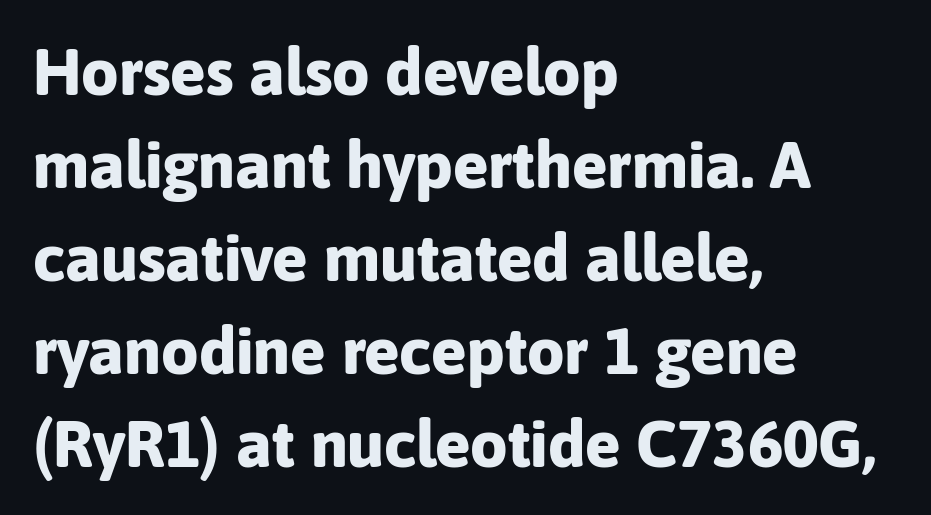
The image shows 66 px bold sans-serif type, upright; set left-aligned, normal line spacing (1.41x), normal letter spacing, not underlined; low stroke contrast and a medium x-height.
